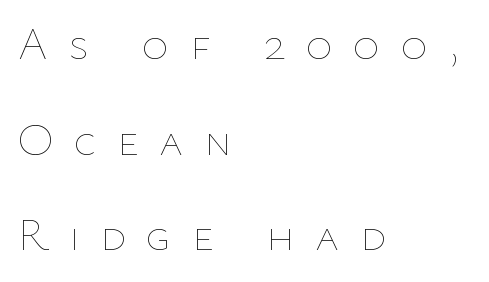
Which margin do the lines hug? The left one — the right edge is uneven. Anything drawn beneath the words? Only blank space. One glance says open: line gaps are wider than usual. Does the lettering tilt? It doesn't — this is upright. Is the stroke heavy? The answer is a plain regular-or-lighter. These lines are rendered in a variable-pitch font.
